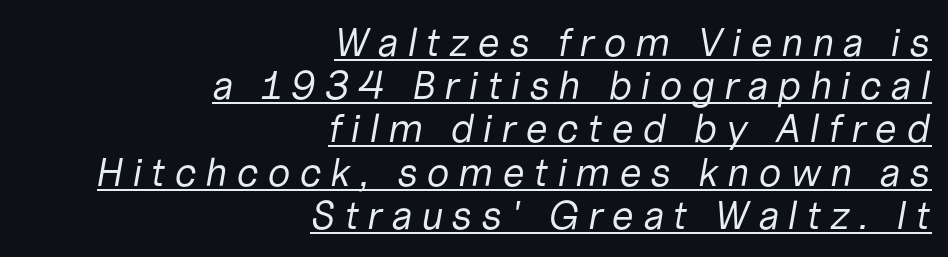
{"italic": "yes", "lean": "right", "slant_degrees": 10, "bold": "no", "weight": "regular", "width": "normal", "stroke_contrast": "low", "x_height": "medium", "monospaced": "no", "underline": "yes", "align": "right", "line_spacing": "tight", "line_spacing_ratio": 1.08, "letter_spacing": "wide", "letter_spacing_em": 0.21, "glyph_px": 40}
